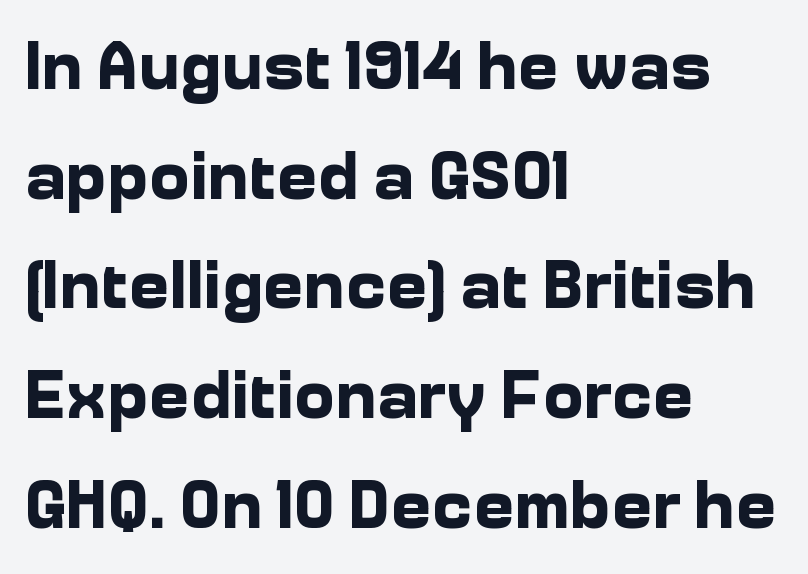
The image shows 69 px bold sans-serif type, upright; set left-aligned, normal line spacing (1.59x), normal letter spacing, not underlined; low stroke contrast and a medium x-height.
